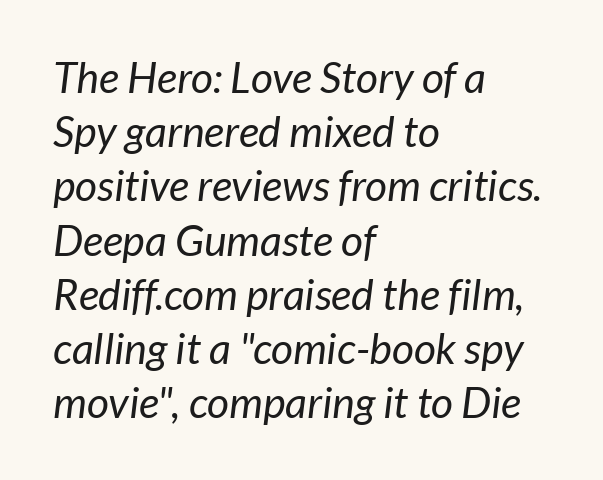
Does the type have serifs? No, each stem ends abruptly. The line-height multiplier appears to be the usual default. Underlining? Definitely not there. Think of a printed novel: that variable character pitch is what you see here. Nobody touched the tracking dial on this one. Heaviness? Minimal to ordinary, like unemphasized prose.
